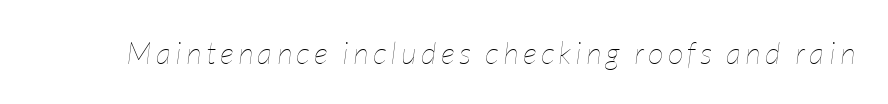
Q: Is the text bold? A: No.
Q: Is the text italic (slanted)? A: Yes, it leans right by about 7 degrees.
Q: Is the text underlined? A: No.
Q: Width (condensed, normal, or wide)? A: Condensed.
Q: Stroke contrast? A: Low.
Q: x-height? A: Medium.
Q: Monospaced? A: No.
